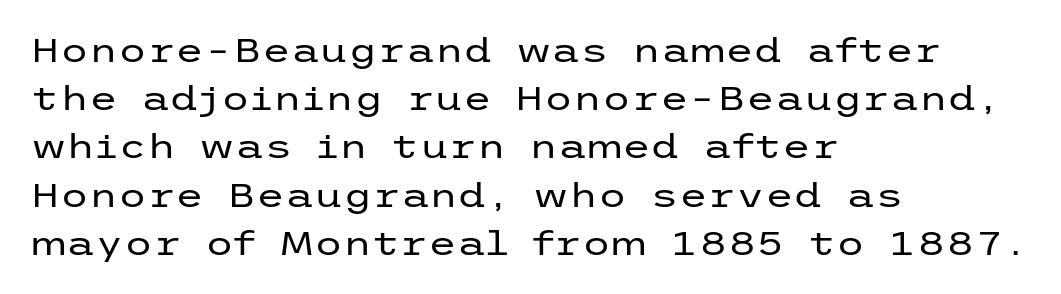
{"serif": "no", "italic": "no", "bold": "no", "weight": "regular", "width": "wide", "stroke_contrast": "low", "x_height": "medium", "underline": "no", "align": "left", "line_spacing": "normal", "line_spacing_ratio": 1.46, "letter_spacing": "normal", "letter_spacing_em": 0.0, "glyph_px": 33}
